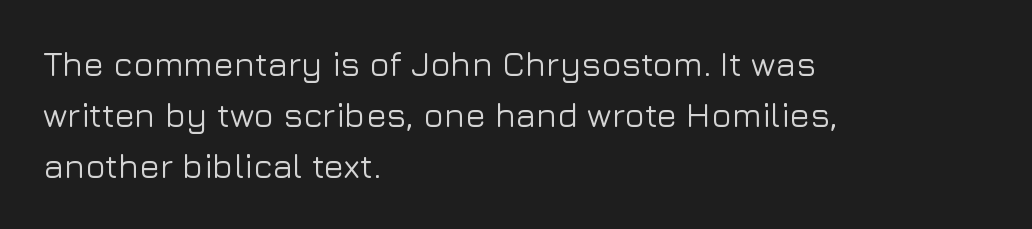
Q: Is the text italic (slanted)? A: No, it is upright.
Q: Is the typeface a serif or a sans-serif typeface? A: Sans-serif.
Q: Is the text underlined? A: No.
Q: How is the paragraph aligned? A: Left-aligned.
Q: Is the spacing between letters normal or unusually wide? A: Normal.
Q: Is the spacing between lines tight, normal or loose? A: Normal.
Q: Width (condensed, normal, or wide)? A: Normal.
Q: Stroke contrast? A: Low.
Q: x-height? A: Medium.
Q: Monospaced? A: No.
